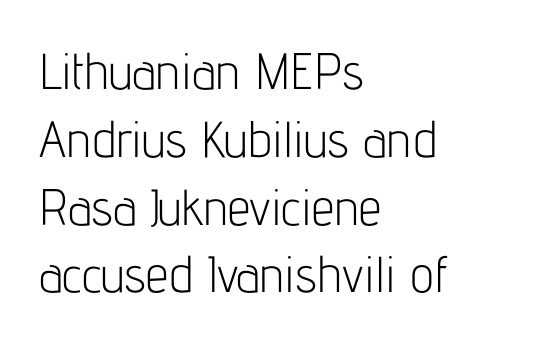
The image shows 51 px light, condensed sans-serif type, upright; set left-aligned, normal line spacing (1.33x), normal letter spacing, not underlined; low stroke contrast and a medium x-height.
